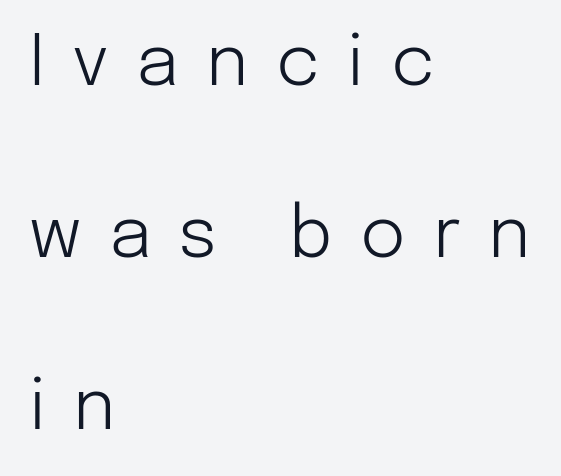
{"serif": "no", "italic": "no", "bold": "no", "weight": "light", "width": "normal", "stroke_contrast": "low", "x_height": "medium", "monospaced": "no", "underline": "no", "align": "left", "line_spacing": "loose", "line_spacing_ratio": 2.46, "letter_spacing": "wide", "letter_spacing_em": 0.39, "glyph_px": 70}
